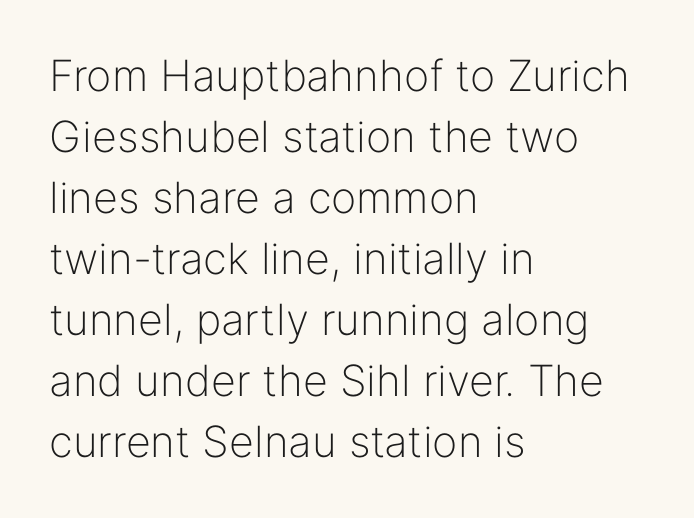
These lines are composed in type without serifs. There is no visible air inserted between adjacent glyphs. Vertical stems look standard width or narrower in stroke. The compositor pushed each line to the left boundary.
